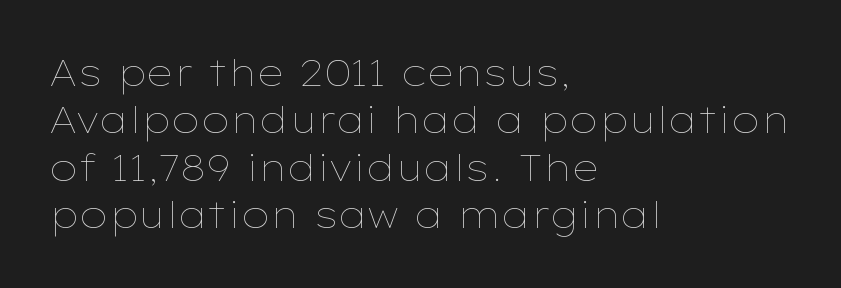
{"italic": "no", "bold": "no", "weight": "thin", "width": "wide", "stroke_contrast": "low", "x_height": "medium", "monospaced": "no", "underline": "no", "align": "left", "line_spacing": "normal", "line_spacing_ratio": 1.28, "letter_spacing": "normal", "letter_spacing_em": 0.0, "glyph_px": 37}
